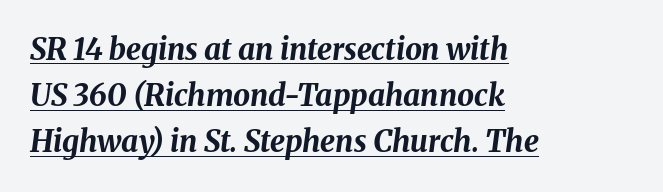
Q: Is the text bold? A: Yes.
Q: Is the text italic (slanted)? A: Yes, it leans right by about 8 degrees.
Q: Is the text underlined? A: Yes.
Q: How is the paragraph aligned? A: Left-aligned.
Q: Is the spacing between letters normal or unusually wide? A: Normal.
Q: Is the spacing between lines tight, normal or loose? A: Normal.
Q: Width (condensed, normal, or wide)? A: Normal.
Q: Stroke contrast? A: Medium.
Q: x-height? A: Medium.
Q: Monospaced? A: No.
